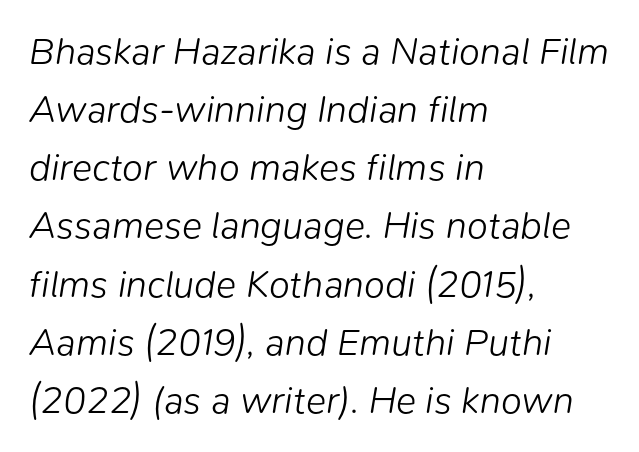
The typography opts for an oblique posture over an upright one. Each letter keeps its own natural width here, so spacing adapts to shape. Notice how the passage keeps a crisp vertical edge on the left only. Evenly set lines give the paragraph a standard silhouette. Words appear dense and cohesive because spacing is normal. Bold? No — there's no thickening of the strokes.
